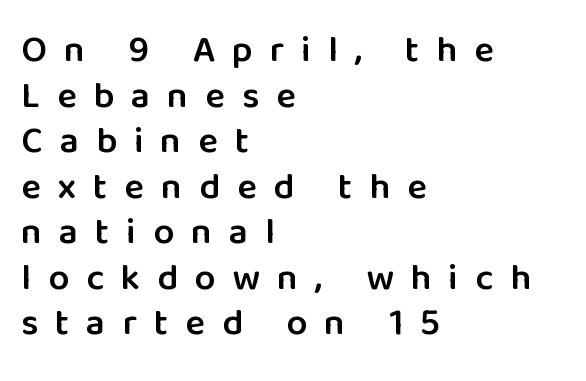
The image shows 37 px semibold sans-serif type, upright; set left-aligned, line spacing 1.23x, unusually wide letter spacing (+0.46 em), not underlined; low stroke contrast and a medium x-height.
